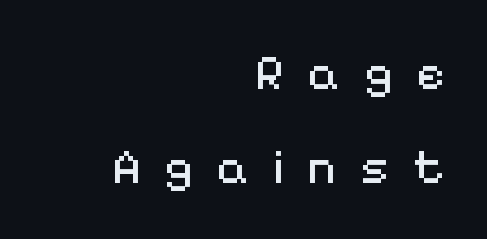
The image shows 49 px regular-weight sans-serif type, upright; set right-aligned, loose line spacing (1.92x), unusually wide letter spacing (+0.48 em), not underlined; medium stroke contrast and a medium x-height.
